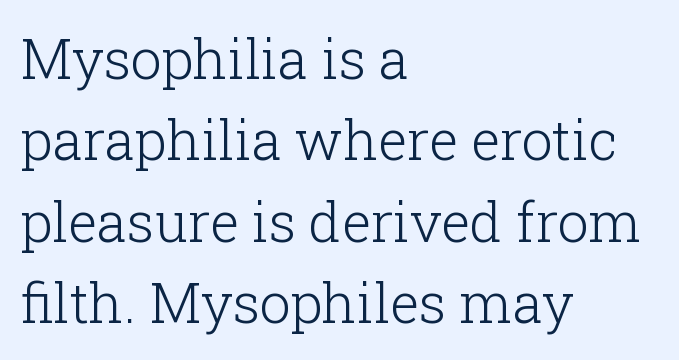
Q: Is the text bold? A: No.
Q: Is the text italic (slanted)? A: No, it is upright.
Q: Is the typeface a serif or a sans-serif typeface? A: Serif.
Q: Is the text underlined? A: No.
Q: How is the paragraph aligned? A: Left-aligned.
Q: Is the spacing between letters normal or unusually wide? A: Normal.
Q: Is the spacing between lines tight, normal or loose? A: Normal.
Q: Width (condensed, normal, or wide)? A: Normal.
Q: Stroke contrast? A: Low.
Q: x-height? A: Medium.
Q: Monospaced? A: No.
